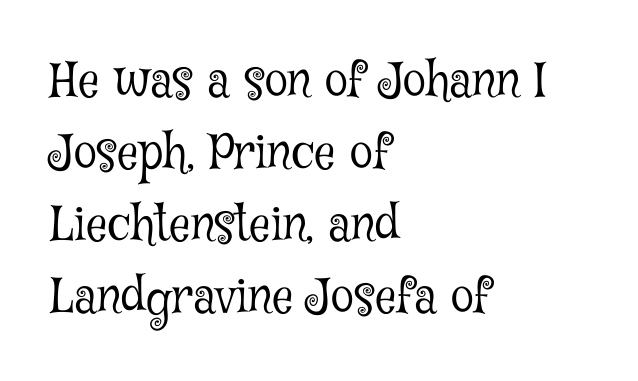
Q: Is the text bold? A: No.
Q: Is the text italic (slanted)? A: No, it is upright.
Q: Is the typeface a serif or a sans-serif typeface? A: Serif.
Q: Is the text underlined? A: No.
Q: How is the paragraph aligned? A: Left-aligned.
Q: Is the spacing between letters normal or unusually wide? A: Normal.
Q: Is the spacing between lines tight, normal or loose? A: Normal.
Q: Width (condensed, normal, or wide)? A: Condensed.
Q: Stroke contrast? A: Low.
Q: x-height? A: Medium.
Q: Monospaced? A: No.
